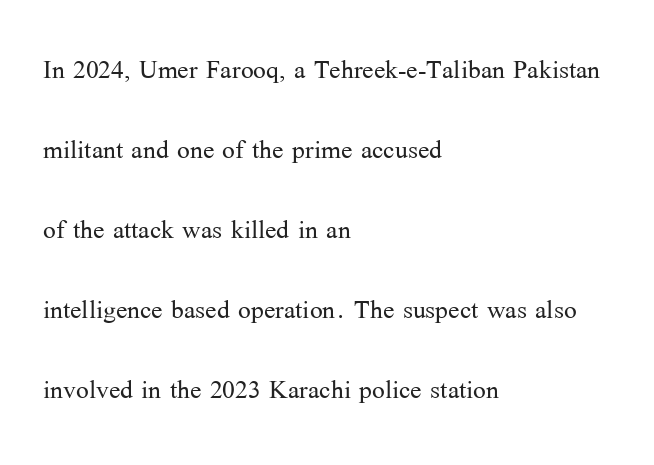
Q: Is the text bold? A: No.
Q: Is the text italic (slanted)? A: No, it is upright.
Q: Is the typeface a serif or a sans-serif typeface? A: Serif.
Q: Is the text underlined? A: No.
Q: How is the paragraph aligned? A: Left-aligned.
Q: Is the spacing between letters normal or unusually wide? A: Normal.
Q: Is the spacing between lines tight, normal or loose? A: Loose.
Q: Width (condensed, normal, or wide)? A: Normal.
Q: Stroke contrast? A: Medium.
Q: x-height? A: Medium.
Q: Monospaced? A: No.
